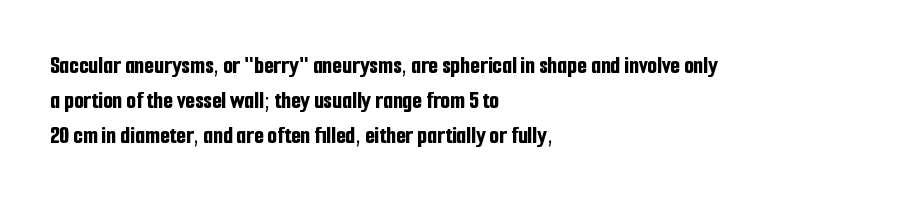
Nope, not italic — everything's standing straight. Regular leading. Teacher's note: observe the even left margin — that is flush-left alignment. The space beneath each line is pristine and unruled. Glyph-to-glyph distance matches everyday printed text.
